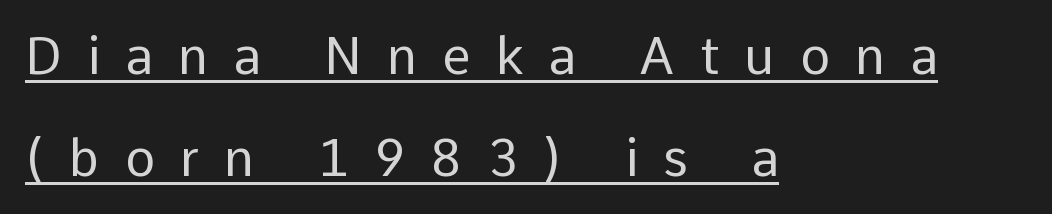
{"serif": "no", "italic": "no", "bold": "no", "weight": "regular", "width": "normal", "stroke_contrast": "low", "x_height": "medium", "monospaced": "no", "underline": "yes", "align": "left", "line_spacing": "loose", "line_spacing_ratio": 2.0, "letter_spacing": "wide", "letter_spacing_em": 0.49, "glyph_px": 51}
